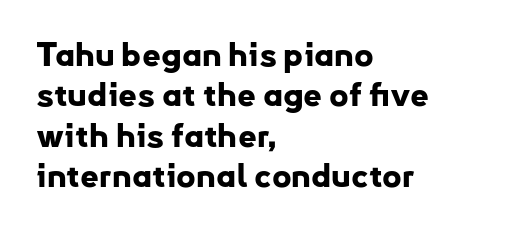
The image shows 33 px bold sans-serif type, upright; set left-aligned, line spacing 1.22x, normal letter spacing, not underlined; low stroke contrast and a small x-height.
